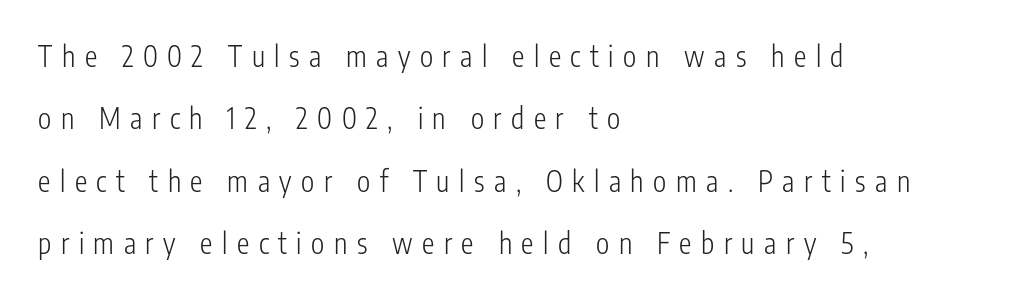
The image shows 28 px light, condensed sans-serif type, upright; set left-aligned, loose line spacing (2.23x), unusually wide letter spacing (+0.34 em), not underlined; low stroke contrast and a medium x-height.
